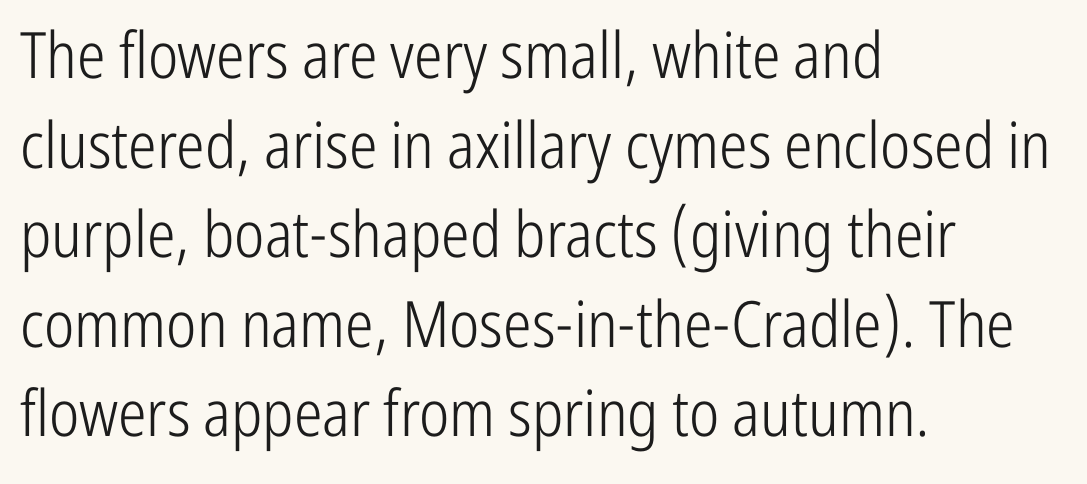
The image shows 64 px light, condensed sans-serif type, upright; set left-aligned, normal line spacing (1.4x), normal letter spacing, not underlined; low stroke contrast and a medium x-height.
